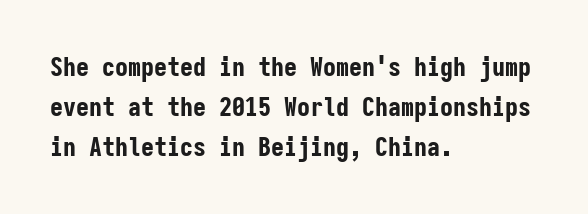
Q: Is the text bold? A: Yes.
Q: Is the text italic (slanted)? A: No, it is upright.
Q: Is the text underlined? A: No.
Q: How is the paragraph aligned? A: Left-aligned.
Q: Is the spacing between letters normal or unusually wide? A: Normal.
Q: Is the spacing between lines tight, normal or loose? A: Normal.
